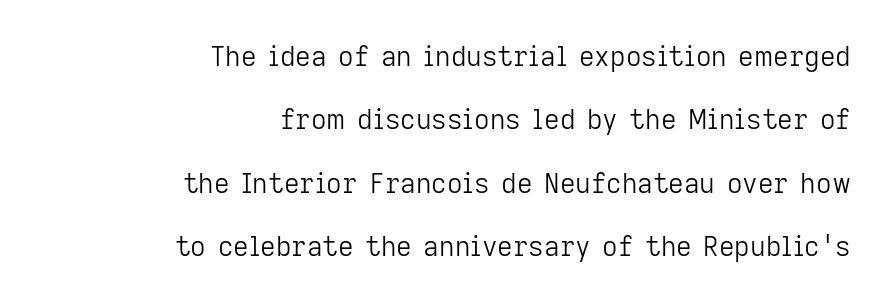
{"italic": "no", "bold": "no", "underline": "no", "align": "right", "line_spacing": "loose", "line_spacing_ratio": 2.35, "letter_spacing": "normal", "letter_spacing_em": 0.0, "glyph_px": 27}
